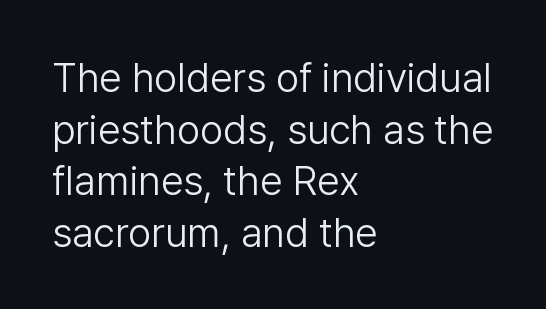
The weight tops out at a normal text grade. These lines are set flush left with a ragged right edge. Here the designer chose a conventional face with non-uniform glyph widths. Between one letter and the next there's only the usual sliver of space. Line spacing here is normal.
